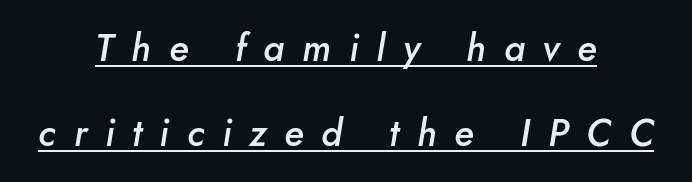
This sample has the flowing, uneven cadence of proportional lettering. Compared with undecorated copy, this sample adds a rule below the words. Horizontal alignment here is central, giving a formal, balanced look. Regarding leading, the lines here are spaced well apart. You can tell it's italic because the verticals aren't actually vertical. You could only call the tracking loose — the letters float apart.
